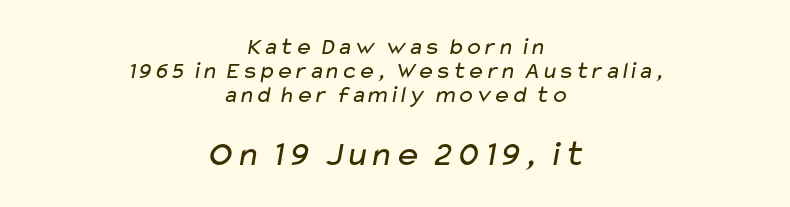
The image shows 36 px regular-weight, wide sans-serif type; set centered, tight line spacing (1.01x), normal letter spacing, not underlined; the second (bottom) block is 1.5x larger; low stroke contrast and a medium x-height.
